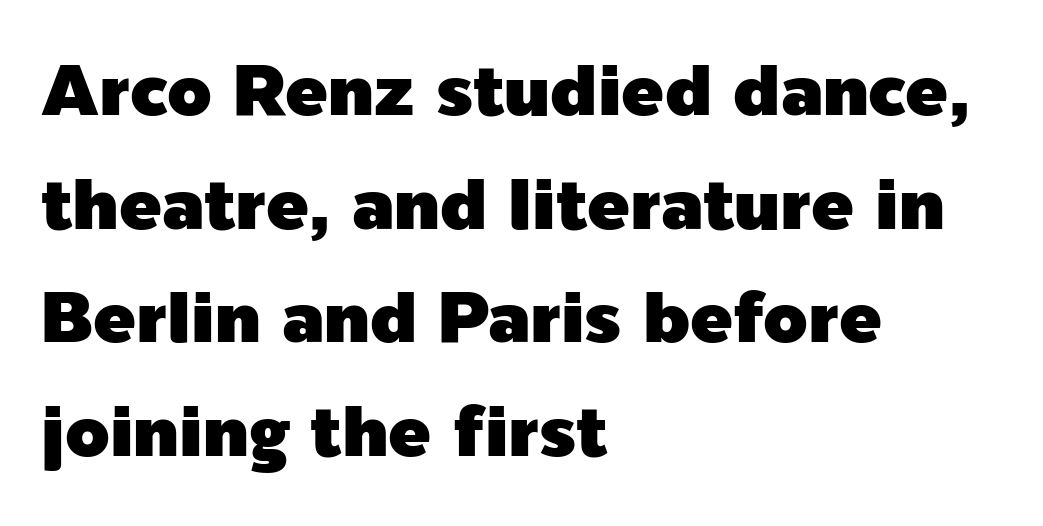
Q: Is the text italic (slanted)? A: No, it is upright.
Q: Is the typeface a serif or a sans-serif typeface? A: Sans-serif.
Q: Is the text underlined? A: No.
Q: How is the paragraph aligned? A: Left-aligned.
Q: Is the spacing between letters normal or unusually wide? A: Normal.
Q: Is the spacing between lines tight, normal or loose? A: Normal.
Q: Width (condensed, normal, or wide)? A: Normal.
Q: x-height? A: Medium.
Q: Monospaced? A: No.
